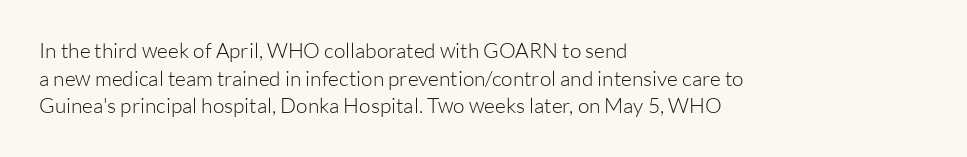
{"italic": "no", "bold": "no", "underline": "no", "align": "left", "line_spacing": "normal", "line_spacing_ratio": 1.32, "letter_spacing": "normal", "letter_spacing_em": 0.0, "glyph_px": 21}
